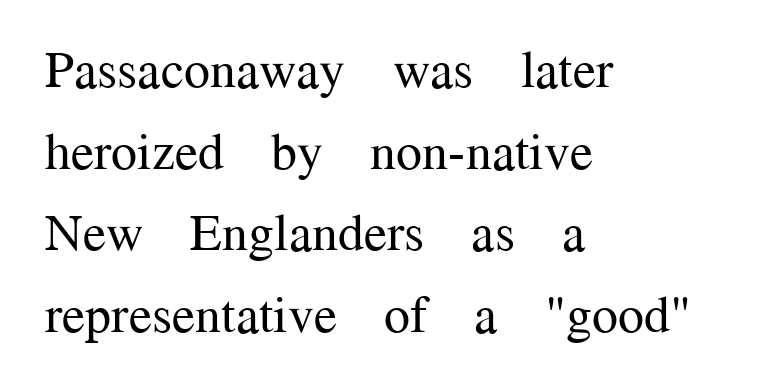
The passage shown has conventional tracking throughout. Horizontal bands of white between lines are of average thickness. The axis of the letterforms is exactly vertical. Check under the words: just untouched page. Think of a printed novel: that variable character pitch is what you see here. Is this a heavy cut? Hardly; it is regular or lighter.
